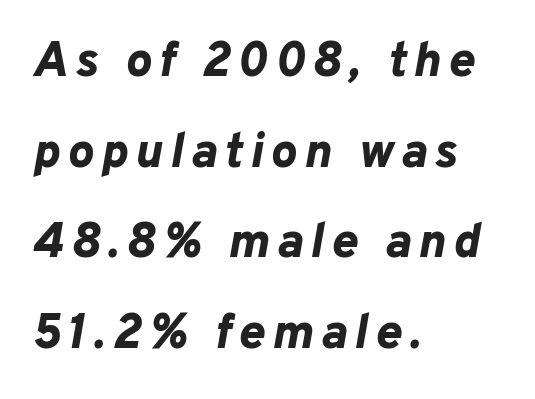
{"italic": "yes", "lean": "right", "slant_degrees": 10, "bold": "yes", "weight": "bold", "width": "normal", "stroke_contrast": "low", "x_height": "medium", "monospaced": "no", "underline": "no", "align": "left", "line_spacing_ratio": 1.85, "glyph_px": 49}
